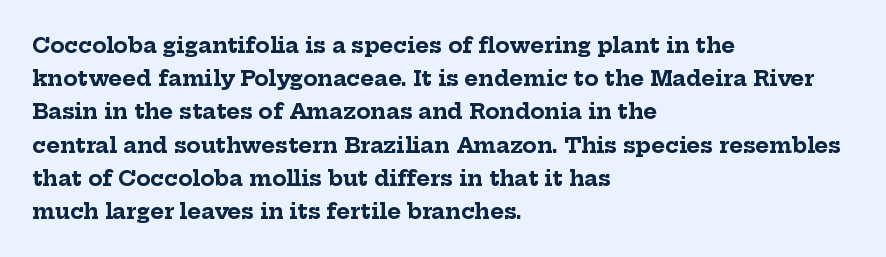
The font is running at its bold setting. Letters rest on an invisible, unmarked baseline. Students, note that the glyphs here touch the page at normal intervals. The rendering anchors every line to the left-hand side.
